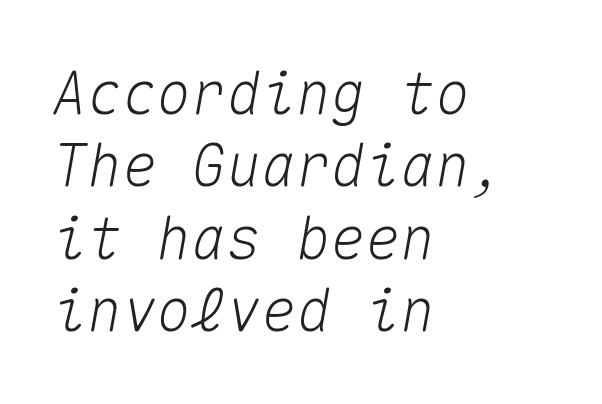
In terms of letterspacing, this is plain default setting. This sample uses an oblique cut, with every glyph tilted off the vertical. The face used here is monospaced, like something from a code editor. Lines of text with bare space underneath. If you drew a ruler down the left edge, every line would touch it. Leading: standard.
